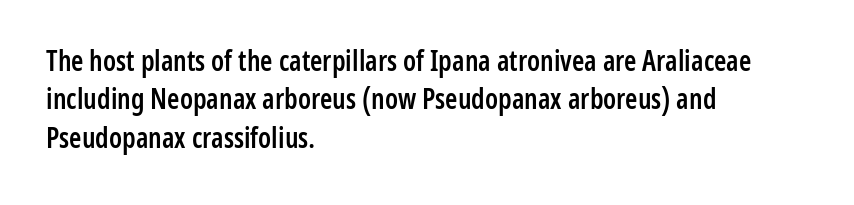
Q: Is the text bold? A: Semi-bold.
Q: Is the text italic (slanted)? A: No, it is upright.
Q: Is the typeface a serif or a sans-serif typeface? A: Sans-serif.
Q: Is the text underlined? A: No.
Q: How is the paragraph aligned? A: Left-aligned.
Q: Is the spacing between letters normal or unusually wide? A: Normal.
Q: Is the spacing between lines tight, normal or loose? A: Normal.
Q: Width (condensed, normal, or wide)? A: Condensed.
Q: Stroke contrast? A: Low.
Q: x-height? A: Medium.
Q: Monospaced? A: No.
